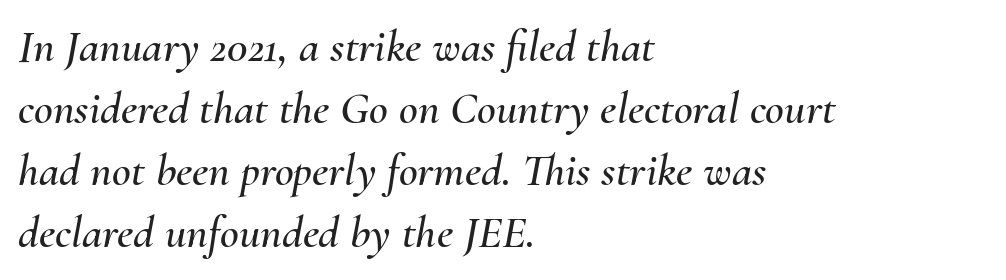
A typesetter would mark this as italic. You could call the tracking neutral — neither tight nor loose. The rag falls on the right side of this text block. No word sits above an underline. Varying glyph widths throughout — classic text-font behaviour. Reading down the column, the eye jumps a familiar distance to each next line.
